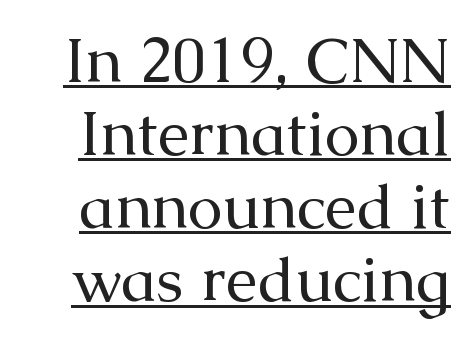
The specimen includes a rule beneath the text block's lines. A typesetter would mark this as roman, not italic. Small tapered or slab feet sit at the stroke ends, so this counts as serif. This reads as an unemphasized weight, regular at the heaviest. Words appear dense and cohesive because spacing is normal. The rendering uses natural spacing where letterforms have individual widths.
